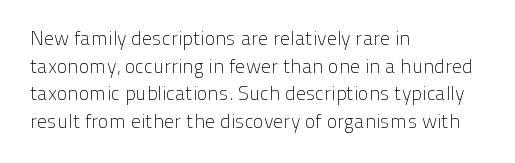
The image shows 20 px text type, upright; set left-aligned, normal line spacing (1.38x), normal letter spacing, not underlined.
